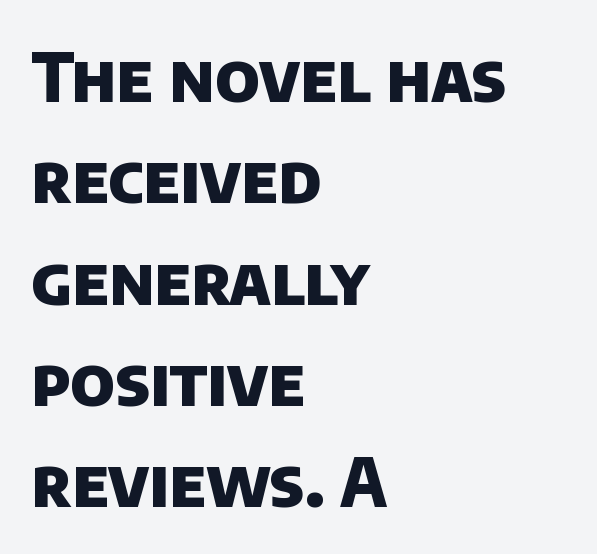
{"serif": "no", "bold": "yes", "weight": "heavy", "width": "normal", "stroke_contrast": "low", "x_height": "large", "monospaced": "no", "underline": "no", "align": "left", "line_spacing": "normal", "line_spacing_ratio": 1.49, "letter_spacing": "normal", "letter_spacing_em": 0.0, "glyph_px": 68}
